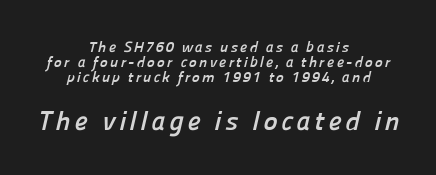
Summary of vertical rhythm: compact, with narrow interline spacing. Whoever set this made the second block the dominant, larger element. The area under the type is left untouched. Each glyph is drawn with heavy, bold strokes. The rag falls on both sides of this text block equally.
